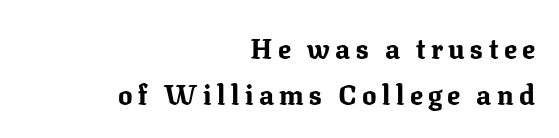
The image shows 27 px bold type, upright; set right-aligned, normal line spacing (1.69x), unusually wide letter spacing (+0.2 em), not underlined.
